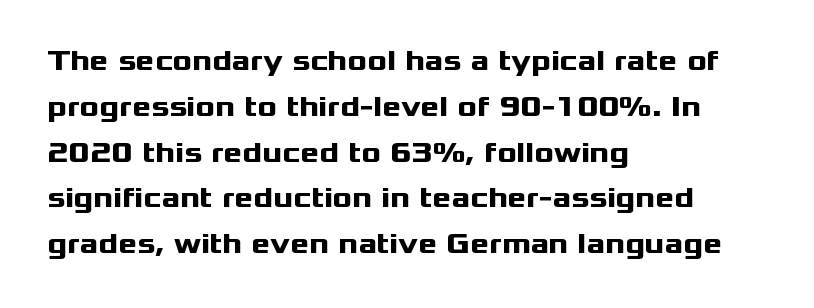
The image shows 29 px heavy, wide sans-serif type, upright; set left-aligned, normal line spacing (1.58x), normal letter spacing, not underlined; medium stroke contrast and a medium x-height.
